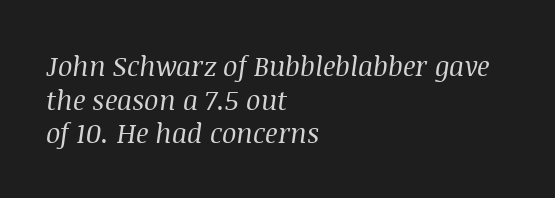
The image shows 27 px text type, italic (leaning right); set left-aligned, normal line spacing (1.25x), normal letter spacing, not underlined.
